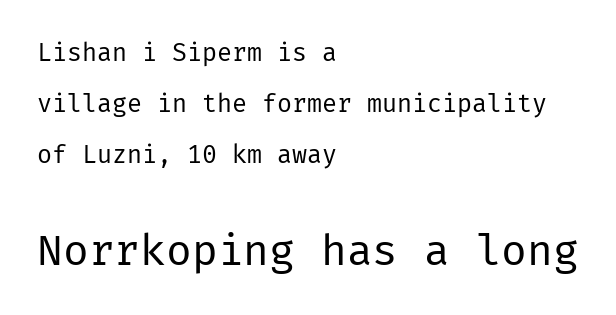
Q: Is the text bold? A: No.
Q: Is the text italic (slanted)? A: No, it is upright.
Q: Is the typeface a serif or a sans-serif typeface? A: Sans-serif.
Q: Is the text underlined? A: No.
Q: How is the paragraph aligned? A: Left-aligned.
Q: Is the spacing between letters normal or unusually wide? A: Normal.
Q: Is the spacing between lines tight, normal or loose? A: Loose.
Q: Which block of text is set in a larger size, the first (top) or the second (bottom)? A: The second (bottom) one.
Q: Width (condensed, normal, or wide)? A: Normal.
Q: Stroke contrast? A: Low.
Q: x-height? A: Medium.
